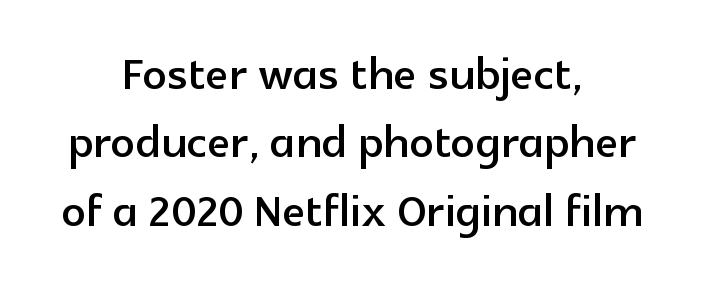
The image shows 60 px sans-serif type, upright; set centered, tight line spacing (1.14x), normal letter spacing, not underlined; a medium x-height.
